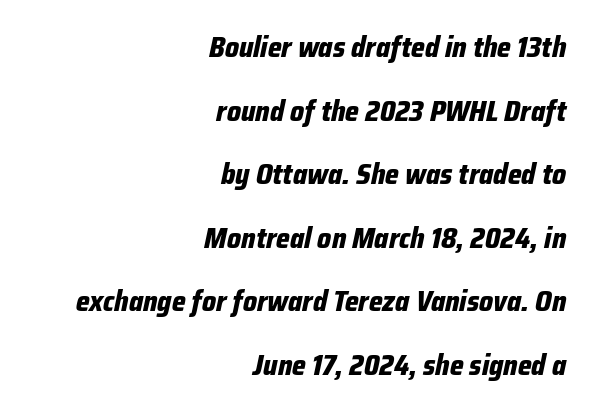
The image shows 29 px bold, condensed type, italic (leaning right); set right-aligned, loose line spacing (2.19x), normal letter spacing, not underlined; low stroke contrast and a medium x-height.
